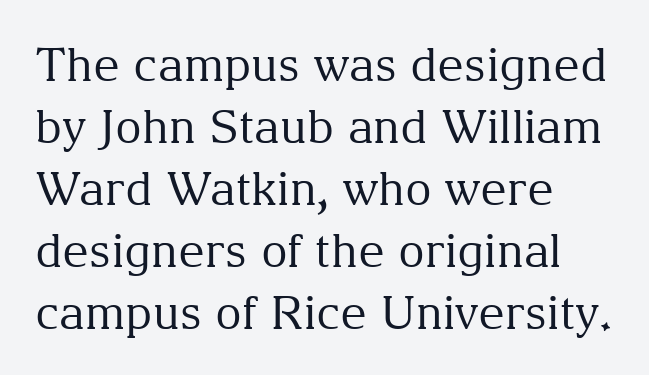
Q: Is the text bold? A: No.
Q: Is the text italic (slanted)? A: No, it is upright.
Q: Is the typeface a serif or a sans-serif typeface? A: Serif.
Q: Is the text underlined? A: No.
Q: How is the paragraph aligned? A: Left-aligned.
Q: Is the spacing between letters normal or unusually wide? A: Normal.
Q: Is the spacing between lines tight, normal or loose? A: Normal.
Q: Width (condensed, normal, or wide)? A: Normal.
Q: Stroke contrast? A: Medium.
Q: x-height? A: Medium.
Q: Monospaced? A: No.
